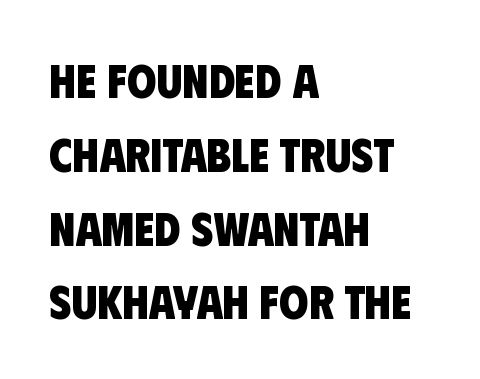
The image shows 47 px heavy, condensed sans-serif type; set left-aligned, normal line spacing (1.57x), normal letter spacing, not underlined; low stroke contrast and a large x-height.
